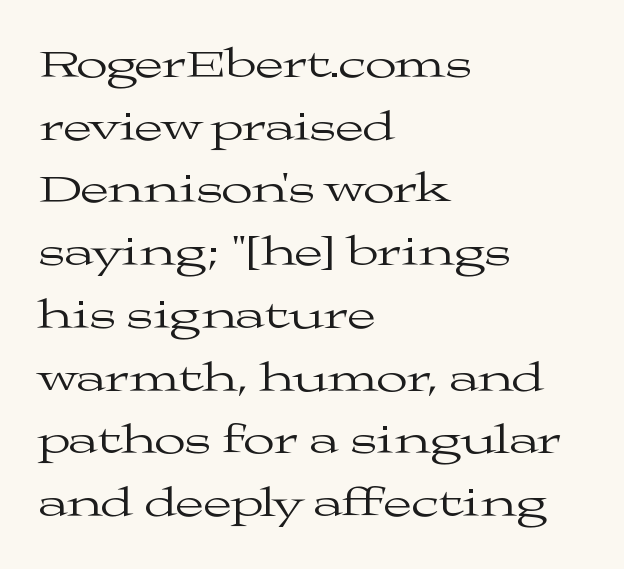
{"serif": "yes", "italic": "no", "bold": "no", "weight": "regular", "width": "wide", "stroke_contrast": "medium", "x_height": "medium", "monospaced": "no", "underline": "no", "align": "left", "line_spacing": "normal", "line_spacing_ratio": 1.53, "letter_spacing": "normal", "letter_spacing_em": 0.0, "glyph_px": 41}
